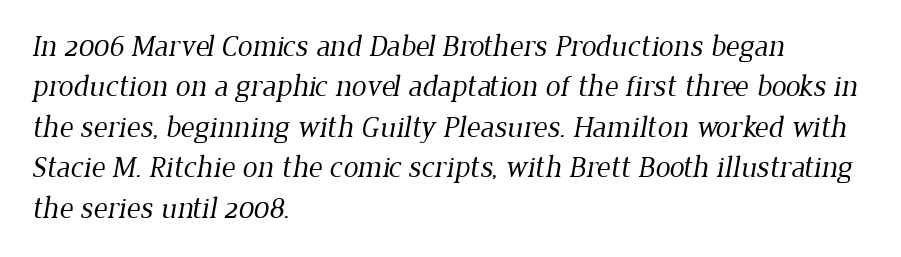
Q: Is the text bold? A: No.
Q: Is the typeface a serif or a sans-serif typeface? A: Serif.
Q: Is the text underlined? A: No.
Q: How is the paragraph aligned? A: Left-aligned.
Q: Is the spacing between letters normal or unusually wide? A: Normal.
Q: Is the spacing between lines tight, normal or loose? A: Normal.
Q: Width (condensed, normal, or wide)? A: Normal.
Q: Stroke contrast? A: Low.
Q: x-height? A: Medium.
Q: Monospaced? A: No.
